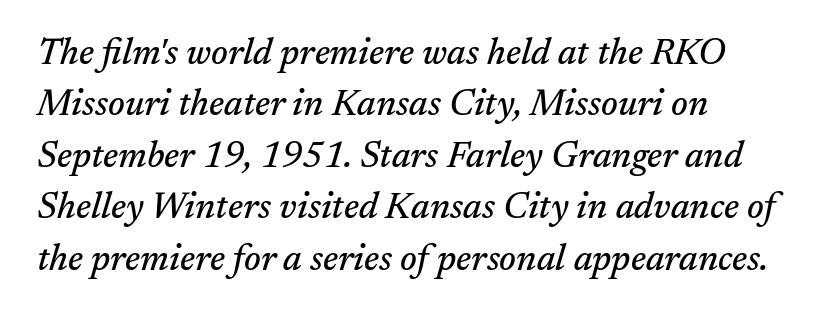
Nobody drew a line under any word here. The rows are spaced the way most documents space them. These lines are rendered in a variable-pitch font. The horizontal fit of the characters is conventional and even.
